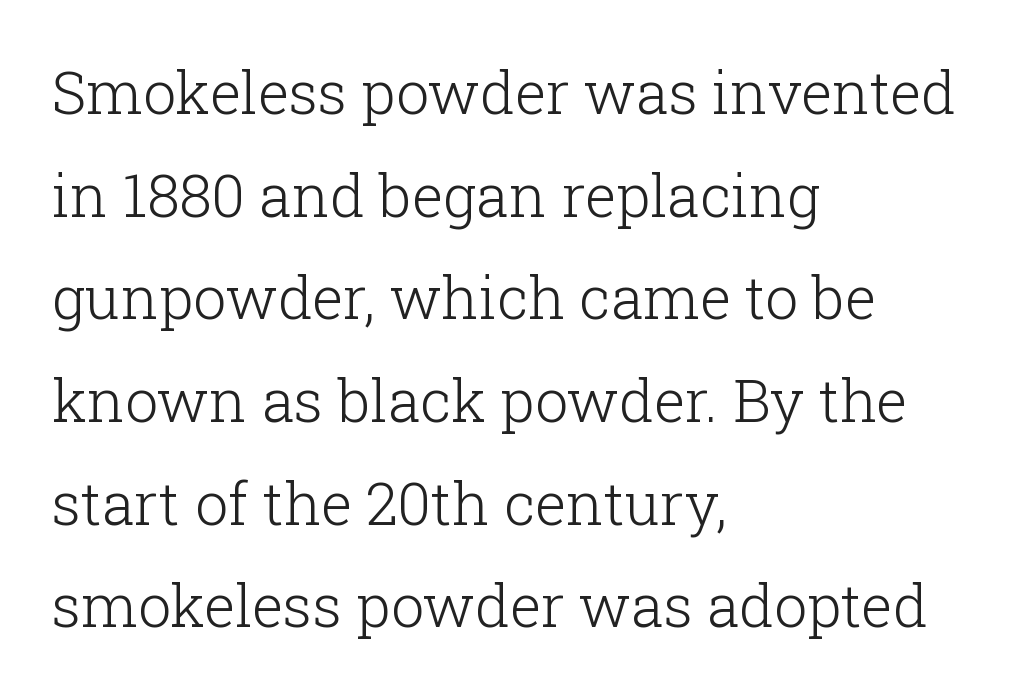
Q: Is the text bold? A: No.
Q: Is the text italic (slanted)? A: No, it is upright.
Q: Is the typeface a serif or a sans-serif typeface? A: Serif.
Q: Is the text underlined? A: No.
Q: How is the paragraph aligned? A: Left-aligned.
Q: Is the spacing between letters normal or unusually wide? A: Normal.
Q: Width (condensed, normal, or wide)? A: Normal.
Q: Stroke contrast? A: Low.
Q: x-height? A: Medium.
Q: Monospaced? A: No.
